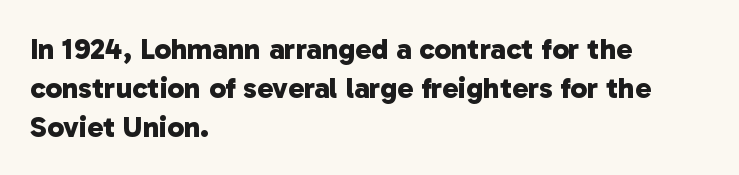
The image shows 30 px bold sans-serif type; set left-aligned, normal line spacing (1.3x), normal letter spacing, not underlined; low stroke contrast and a medium x-height.
